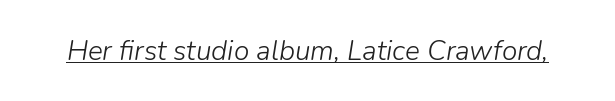
The lettering is marked with a stroke running underneath it. Default kerning and tracking; the words read as compact shapes. Note the varied advance widths — an 'i' is clearly narrower than an 'm'. The weight would be labelled regular, book, light, or lighter still. This is oblique type, the kind used for emphasis or titles.
